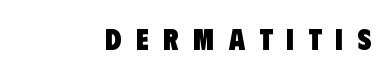
{"serif": "no", "bold": "yes", "weight": "heavy", "width": "condensed", "stroke_contrast": "low", "x_height": "large", "monospaced": "no", "underline": "no", "letter_spacing": "wide", "letter_spacing_em": 0.47, "glyph_px": 30}
